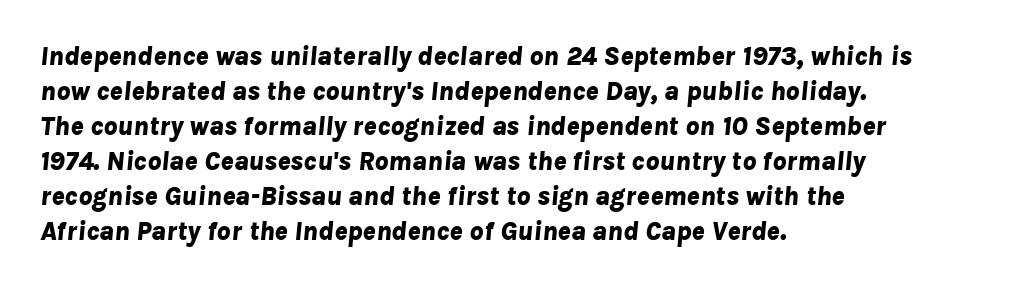
The image shows 27 px bold type, italic (leaning right); set left-aligned, normal line spacing (1.3x), normal letter spacing, not underlined.
